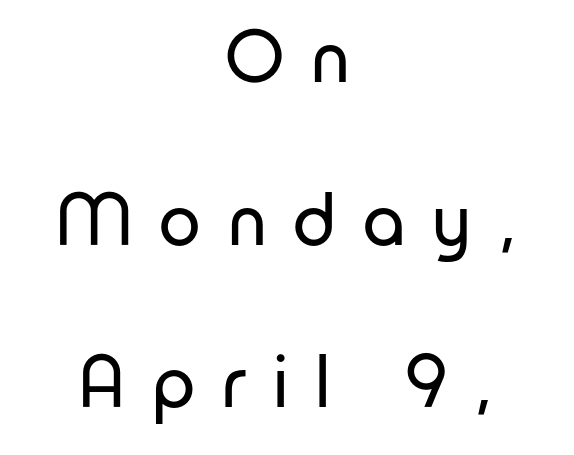
The image shows 75 px regular-weight sans-serif type, upright; set centered, loose line spacing (2.17x), unusually wide letter spacing (+0.36 em), not underlined; low stroke contrast and a medium x-height.
